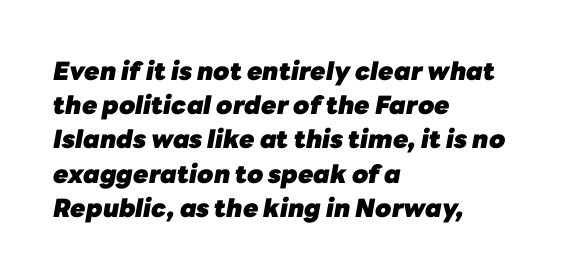
{"italic": "yes", "lean": "right", "slant_degrees": 10, "bold": "yes", "underline": "no", "align": "left", "line_spacing": "normal", "line_spacing_ratio": 1.37, "letter_spacing": "normal", "letter_spacing_em": 0.0, "glyph_px": 25}
